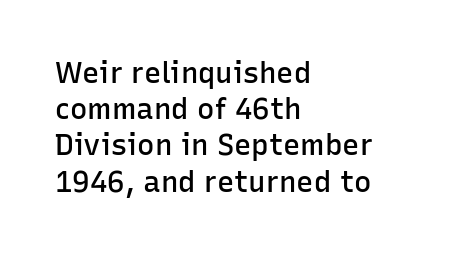
Q: Is the text bold? A: Semi-bold.
Q: Is the text italic (slanted)? A: No, it is upright.
Q: Is the typeface a serif or a sans-serif typeface? A: Sans-serif.
Q: Is the text underlined? A: No.
Q: How is the paragraph aligned? A: Left-aligned.
Q: Is the spacing between letters normal or unusually wide? A: Normal.
Q: Is the spacing between lines tight, normal or loose? A: Normal.
Q: Width (condensed, normal, or wide)? A: Normal.
Q: Stroke contrast? A: Low.
Q: x-height? A: Medium.
Q: Monospaced? A: No.
